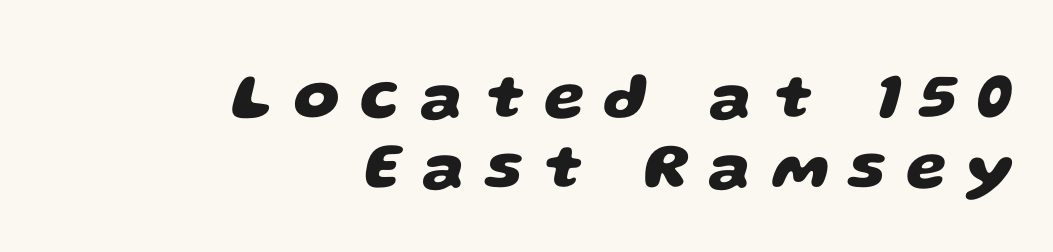
How are the letters spaced? Widely, with obvious added tracking. Varying glyph widths throughout — classic text-font behaviour. The block of text is dense from top to bottom, with scant space between rows. These lines are set flush right with a ragged left edge. Rule under the text: the space is simply empty. Weight check: bold — yes, fully.
